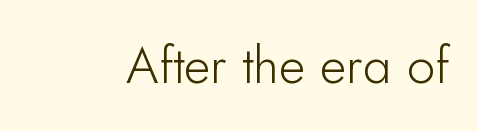
The image shows 51 px light sans-serif type, upright; set normal letter spacing, not underlined; low stroke contrast and a small x-height.
